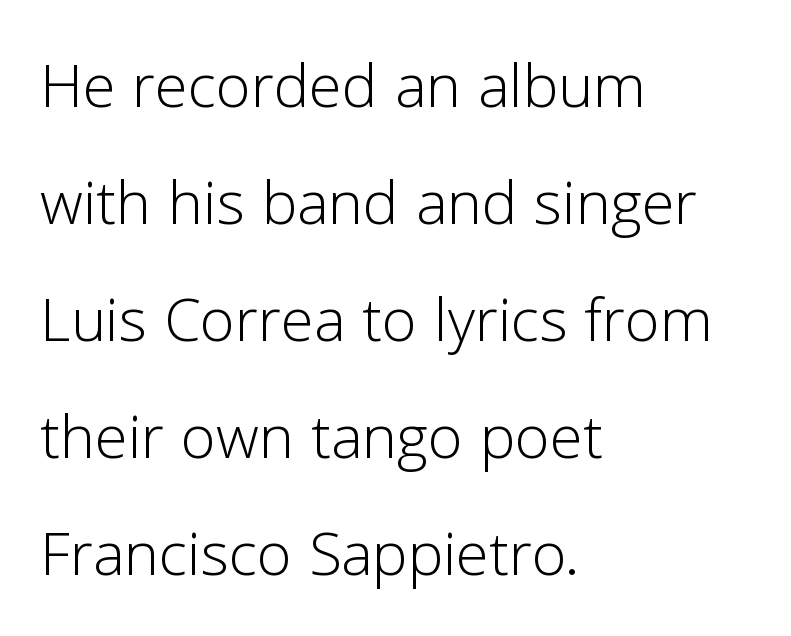
The image shows 79 px light sans-serif type, upright; set left-aligned, normal line spacing (1.48x), normal letter spacing, not underlined; low stroke contrast and a medium x-height.
